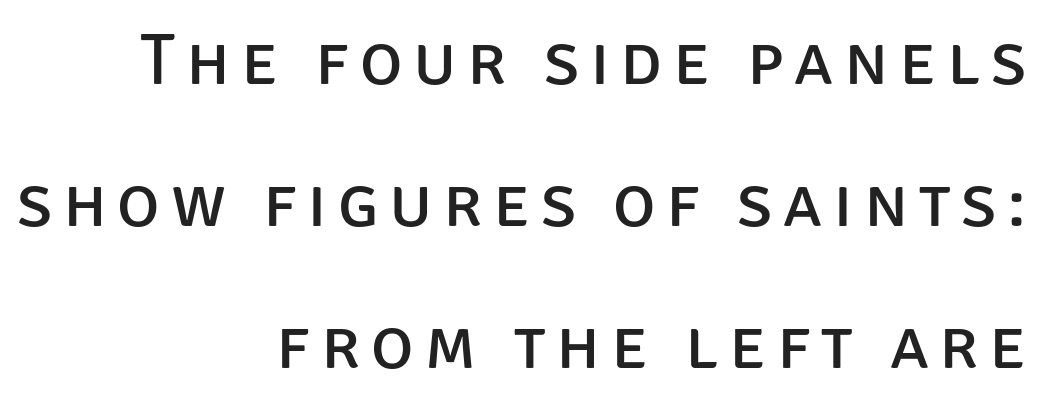
Posture: vertical. A typesetter would call this proportional, since set widths differ per character. No letter is thick-stroked: the sample isn't bold. A clean baseline with only descenders dipping below it. Is there much room between lines? Yes — plenty of vertical air separates them. Grotesque or geometric, the face here clearly has no serifs.
